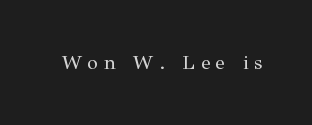
The image shows 20 px text type, upright; set unusually wide letter spacing (+0.27 em), not underlined.
